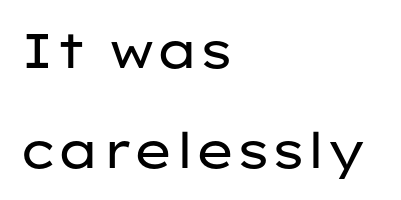
The rendering uses a large line-height, opening up the rows. This is sans-serif lettering, the kind often seen on screens and signage. Inter-character spacing is left at the font's built-in metrics. This is roman type, the default non-slanted kind. The area under the type is left untouched. Do the characters align in a grid? No, the font is proportional.
